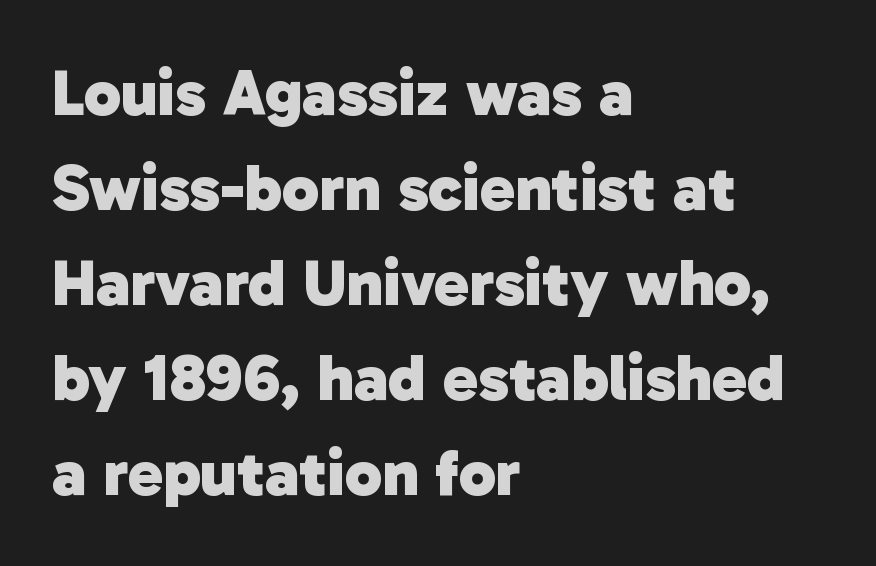
Q: Is the text bold? A: Yes.
Q: Is the typeface a serif or a sans-serif typeface? A: Sans-serif.
Q: Is the text underlined? A: No.
Q: How is the paragraph aligned? A: Left-aligned.
Q: Is the spacing between letters normal or unusually wide? A: Normal.
Q: Is the spacing between lines tight, normal or loose? A: Normal.
Q: Width (condensed, normal, or wide)? A: Normal.
Q: Stroke contrast? A: Low.
Q: x-height? A: Medium.
Q: Monospaced? A: No.
